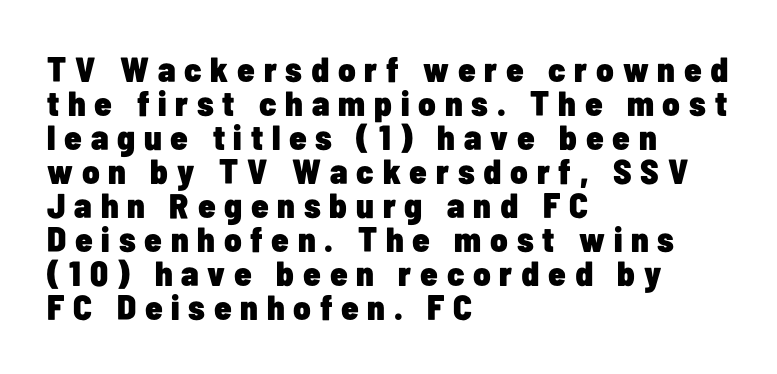
The image shows 35 px heavy, condensed sans-serif type, upright; set left-aligned, tight line spacing (0.97x), unusually wide letter spacing (+0.25 em), not underlined; low stroke contrast and a medium x-height.
